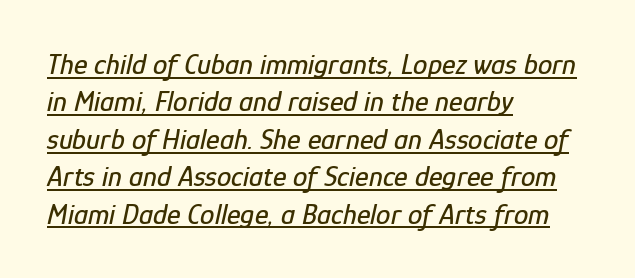
Q: Is the text italic (slanted)? A: Yes, it leans right by about 12 degrees.
Q: Is the text underlined? A: Yes.
Q: How is the paragraph aligned? A: Left-aligned.
Q: Is the spacing between letters normal or unusually wide? A: Normal.
Q: Is the spacing between lines tight, normal or loose? A: Normal.
Q: Width (condensed, normal, or wide)? A: Condensed.
Q: Stroke contrast? A: Low.
Q: x-height? A: Medium.
Q: Monospaced? A: No.
